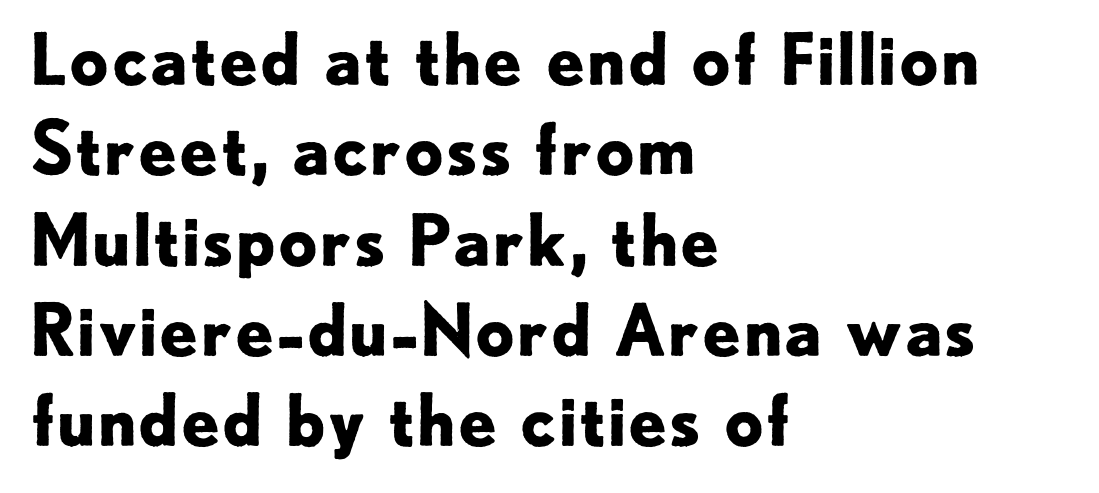
Q: Is the text bold? A: Yes.
Q: Is the text italic (slanted)? A: No, it is upright.
Q: Is the typeface a serif or a sans-serif typeface? A: Sans-serif.
Q: Is the text underlined? A: No.
Q: How is the paragraph aligned? A: Left-aligned.
Q: Is the spacing between letters normal or unusually wide? A: Normal.
Q: Is the spacing between lines tight, normal or loose? A: Normal.
Q: Width (condensed, normal, or wide)? A: Normal.
Q: Stroke contrast? A: Low.
Q: x-height? A: Small.
Q: Monospaced? A: No.
